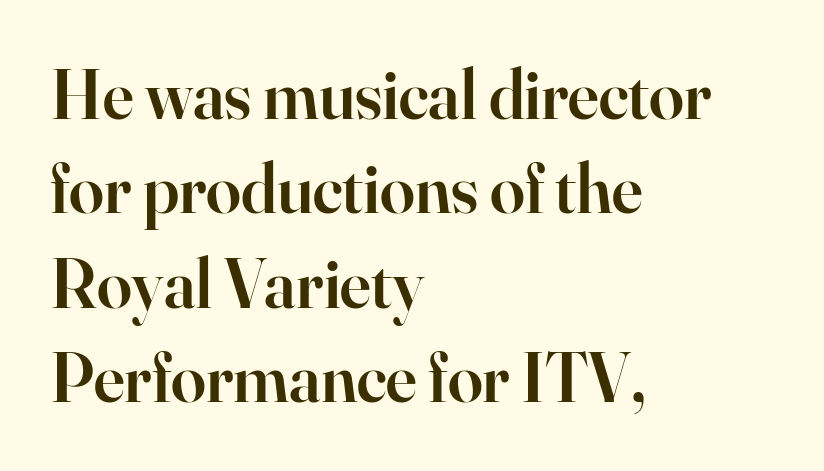
The image shows 70 px semibold serif type, upright; set left-aligned, normal line spacing (1.35x), normal letter spacing, not underlined; high stroke contrast and a small x-height.
